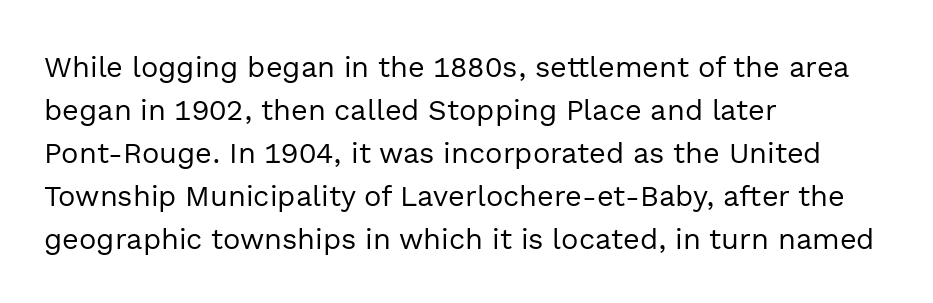
Words appear dense and cohesive because spacing is normal. The designer left line spacing at the default. Nope, no serifs anywhere on these letters. Left-aligned paragraph, ragged on the right. The lettering stays uniformly vertical, giving the passage a roman look. Do the characters align in a grid? No, the font is proportional.
